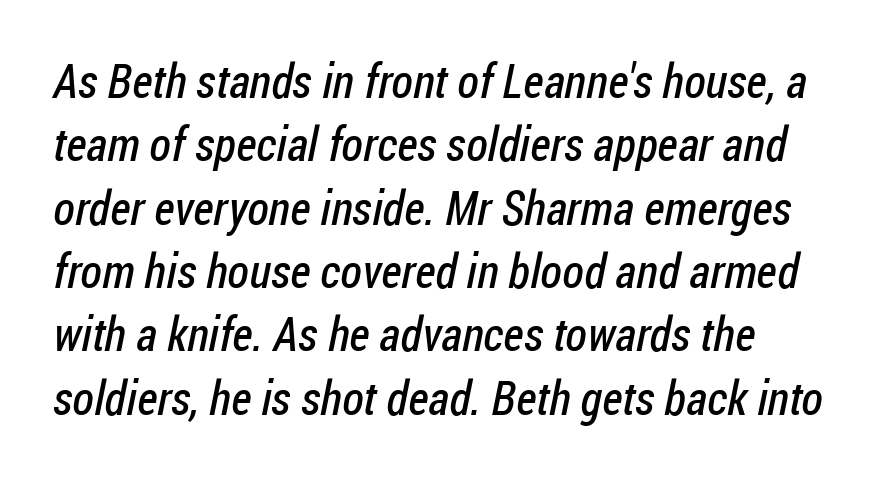
The image shows 48 px regular-weight, condensed sans-serif type; set normal line spacing (1.32x), normal letter spacing, not underlined; low stroke contrast and a medium x-height.
